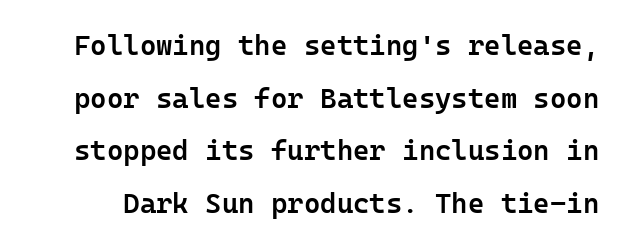
Q: Is the text bold? A: Semi-bold.
Q: Is the text italic (slanted)? A: No, it is upright.
Q: Is the typeface a serif or a sans-serif typeface? A: Sans-serif.
Q: Is the text underlined? A: No.
Q: Is the spacing between letters normal or unusually wide? A: Normal.
Q: Width (condensed, normal, or wide)? A: Normal.
Q: Stroke contrast? A: Low.
Q: x-height? A: Medium.
